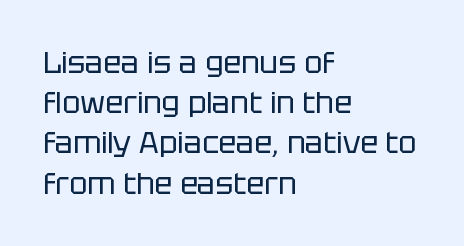
The image shows 30 px regular-weight sans-serif type, upright; set left-aligned, normal line spacing (1.34x), normal letter spacing, not underlined; low stroke contrast and a large x-height.
